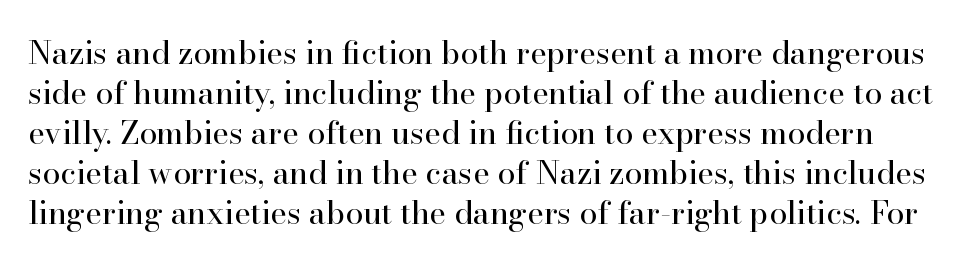
{"serif": "yes", "italic": "no", "bold": "no", "weight": "regular", "width": "normal", "stroke_contrast": "high", "x_height": "small", "monospaced": "no", "underline": "no", "line_spacing": "normal", "line_spacing_ratio": 1.25, "letter_spacing": "normal", "letter_spacing_em": 0.0, "glyph_px": 32}
